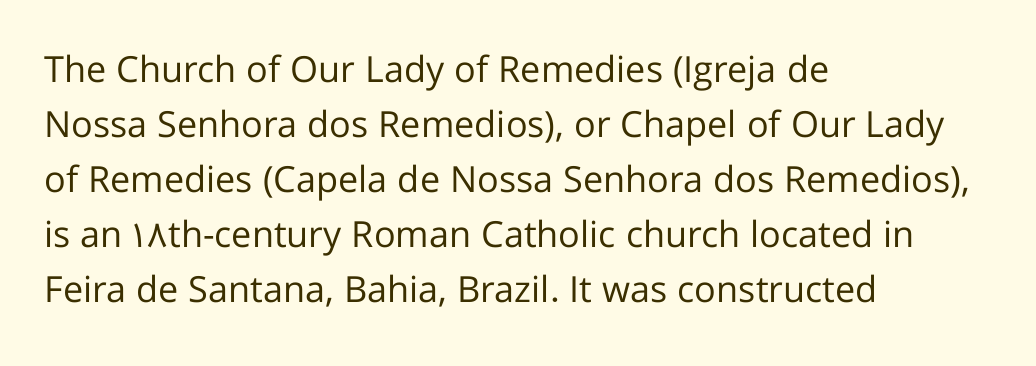
Q: Is the text bold? A: No.
Q: Is the text italic (slanted)? A: No, it is upright.
Q: Is the typeface a serif or a sans-serif typeface? A: Sans-serif.
Q: Is the text underlined? A: No.
Q: How is the paragraph aligned? A: Left-aligned.
Q: Is the spacing between letters normal or unusually wide? A: Normal.
Q: Is the spacing between lines tight, normal or loose? A: Normal.
Q: Width (condensed, normal, or wide)? A: Normal.
Q: Stroke contrast? A: Low.
Q: x-height? A: Medium.
Q: Monospaced? A: No.
